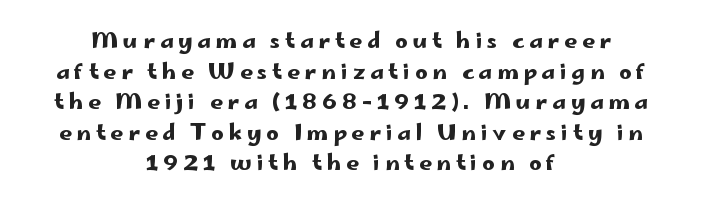
The passage is arranged like a title page — every line centered. Short note: letters widely spaced. The block of text has a typical density, with ordinary space between rows. A roman cut, with each character standing at attention. Beneath every word, the page is bare.
